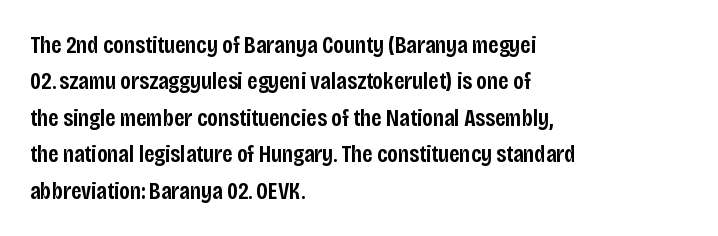
Q: Is the text bold? A: Semi-bold.
Q: Is the text italic (slanted)? A: No, it is upright.
Q: Is the text underlined? A: No.
Q: How is the paragraph aligned? A: Left-aligned.
Q: Is the spacing between letters normal or unusually wide? A: Normal.
Q: Is the spacing between lines tight, normal or loose? A: Normal.
